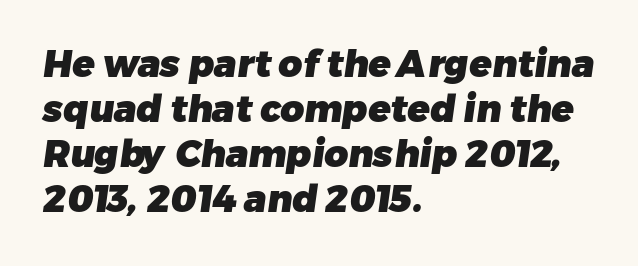
{"serif": "no", "bold": "yes", "weight": "heavy", "width": "normal", "stroke_contrast": "low", "x_height": "medium", "monospaced": "no", "underline": "no", "align": "left", "line_spacing_ratio": 1.22, "letter_spacing": "normal", "letter_spacing_em": 0.0, "glyph_px": 37}
